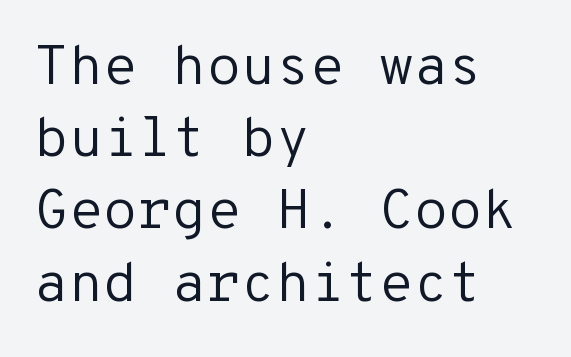
The image shows 56 px regular-weight sans-serif type, upright, monospaced; set left-aligned, normal line spacing (1.29x), normal letter spacing, not underlined; low stroke contrast and a medium x-height.
